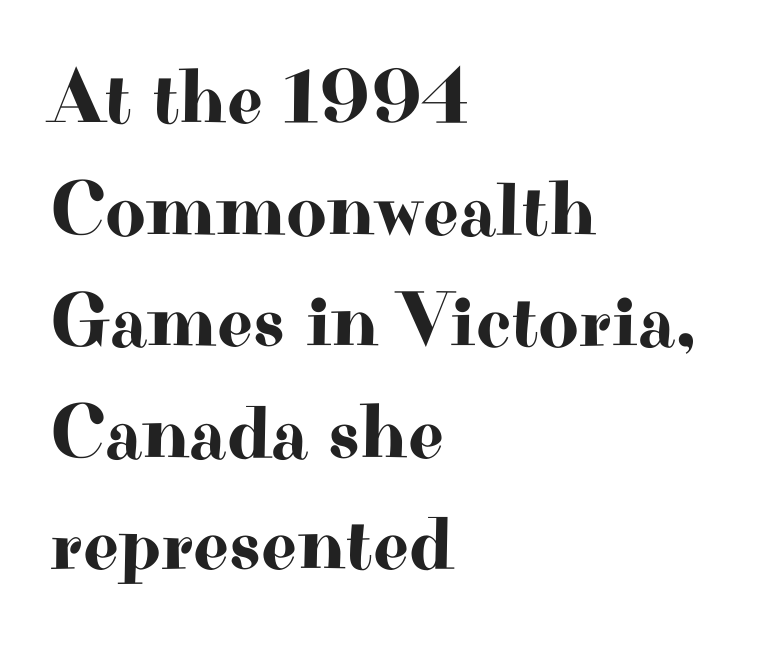
Q: Is the text italic (slanted)? A: No, it is upright.
Q: Is the typeface a serif or a sans-serif typeface? A: Serif.
Q: Is the text underlined? A: No.
Q: How is the paragraph aligned? A: Left-aligned.
Q: Is the spacing between letters normal or unusually wide? A: Normal.
Q: Is the spacing between lines tight, normal or loose? A: Normal.
Q: Width (condensed, normal, or wide)? A: Wide.
Q: Stroke contrast? A: High.
Q: x-height? A: Small.
Q: Monospaced? A: No.
